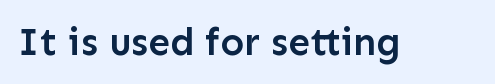
{"serif": "no", "italic": "no", "bold": "semi", "weight": "semibold", "width": "normal", "stroke_contrast": "low", "x_height": "medium", "monospaced": "no", "underline": "no", "letter_spacing": "normal", "letter_spacing_em": 0.0, "glyph_px": 39}
